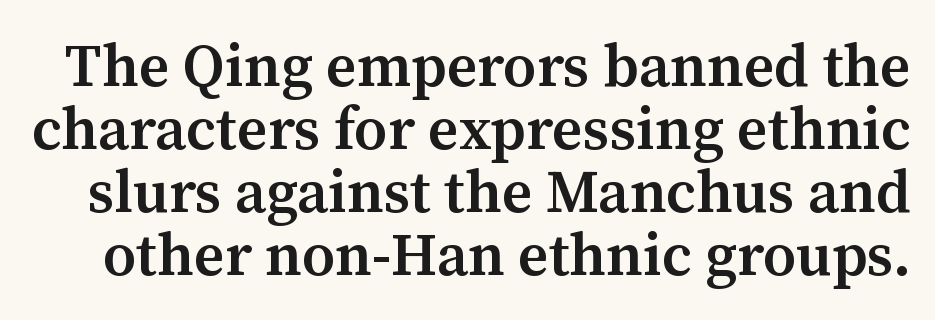
The image shows 59 px semibold serif type, upright; set tight line spacing (1.07x), normal letter spacing, not underlined; medium stroke contrast and a medium x-height.
